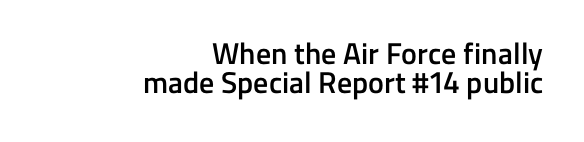
Horizontally, the lines are justified to the trailing edge only. Leading is clearly below the norm, producing a dense column. This sample has the flowing, uneven cadence of proportional lettering. The letters stand straight up with perfectly vertical stems. Descenders hang freely into open space.
